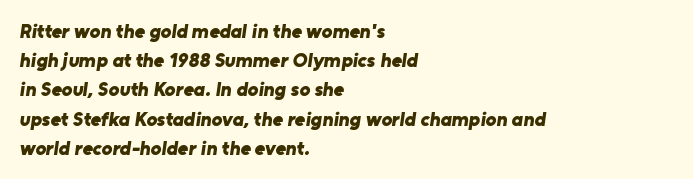
Q: Is the text bold? A: Yes.
Q: Is the text underlined? A: No.
Q: How is the paragraph aligned? A: Left-aligned.
Q: Is the spacing between letters normal or unusually wide? A: Normal.
Q: Is the spacing between lines tight, normal or loose? A: Normal.
